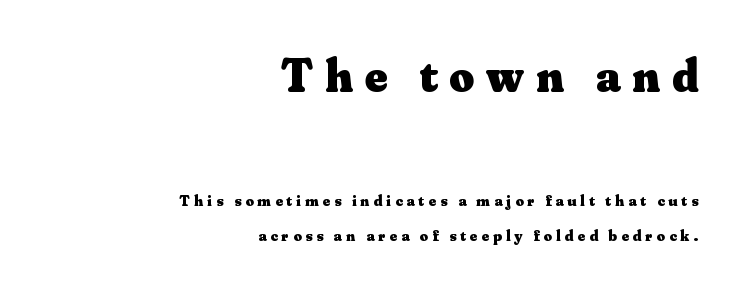
The image shows 48 px heavy serif type, upright; set right-aligned, loose line spacing (2.22x), unusually wide letter spacing (+0.25 em), not underlined; the first (top) block is 3.0x larger; medium stroke contrast and a small x-height.
